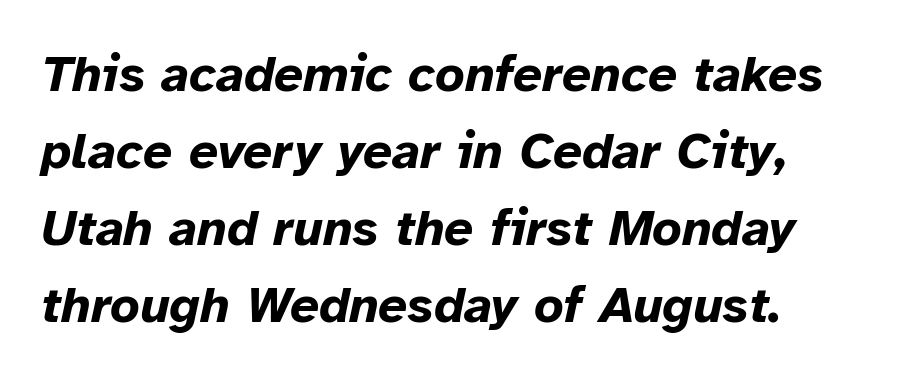
The image shows 51 px bold type, italic (leaning right); set normal line spacing (1.51x), normal letter spacing, not underlined; low stroke contrast and a medium x-height.
